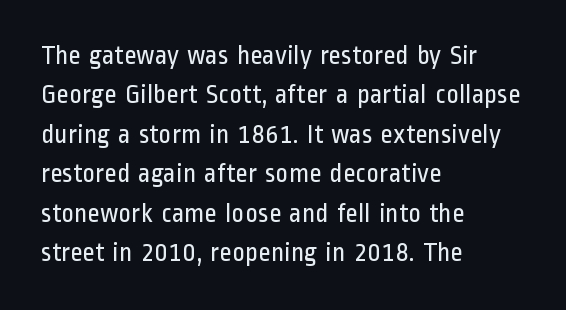
{"italic": "no", "bold": "no", "underline": "no", "align": "left", "line_spacing": "normal", "line_spacing_ratio": 1.46, "letter_spacing": "normal", "letter_spacing_em": 0.0, "glyph_px": 27}
